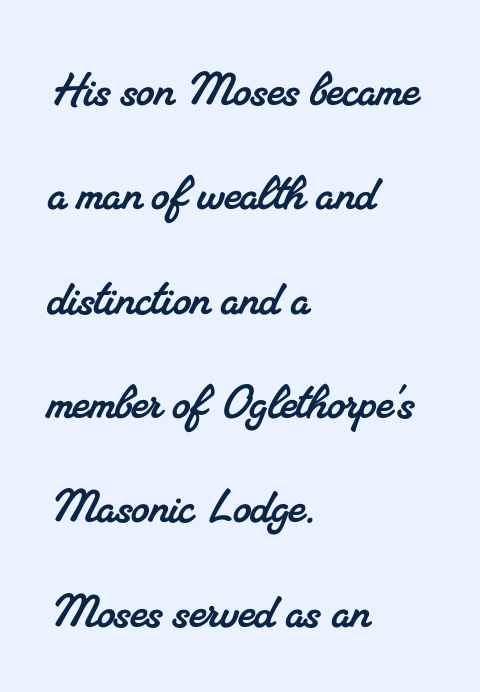
The image shows 57 px serif type; set left-aligned, line spacing 1.83x, normal letter spacing, not underlined; medium stroke contrast and a small x-height.
